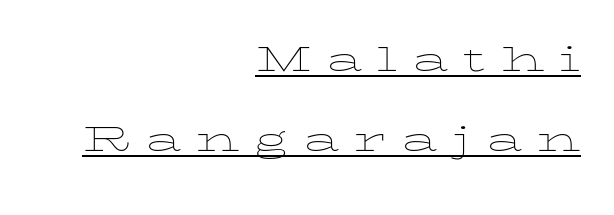
Here the designer chose a conventional face with non-uniform glyph widths. The face used here appears with an underline applied. Tracking value appears strongly positive — letters spread wide. Ascenders rise straight up at ninety degrees. These glyphs show unthickened strokes, regular width or finer.
